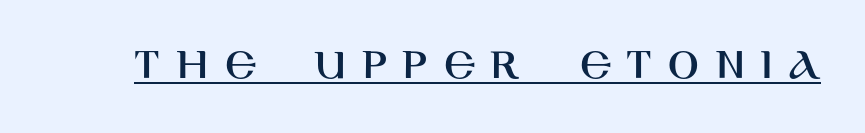
Q: Is the text italic (slanted)? A: No, it is upright.
Q: Is the typeface a serif or a sans-serif typeface? A: Sans-serif.
Q: Is the text underlined? A: Yes.
Q: Is the spacing between letters normal or unusually wide? A: Unusually wide.
Q: Width (condensed, normal, or wide)? A: Normal.
Q: Stroke contrast? A: High.
Q: x-height? A: Large.
Q: Monospaced? A: No.
